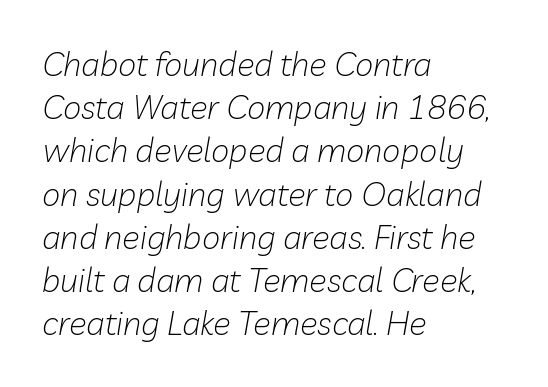
The image shows 33 px light type, italic (leaning right); set left-aligned, normal line spacing (1.31x), normal letter spacing, not underlined; low stroke contrast and a medium x-height.
